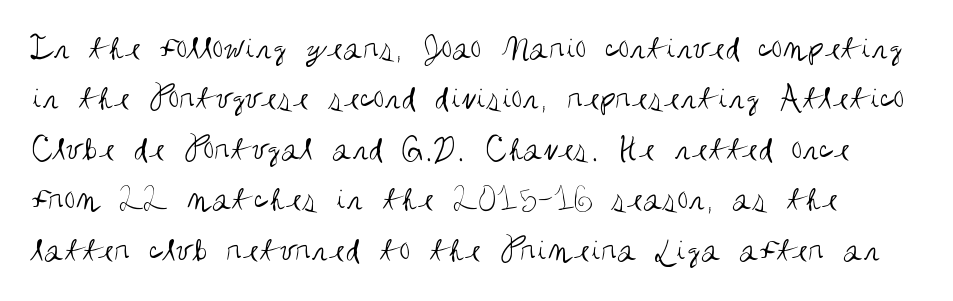
{"serif": "no", "bold": "no", "weight": "regular", "width": "condensed", "stroke_contrast": "medium", "x_height": "large", "monospaced": "no", "underline": "no", "line_spacing": "normal", "line_spacing_ratio": 1.4, "letter_spacing": "normal", "letter_spacing_em": 0.0, "glyph_px": 36}
